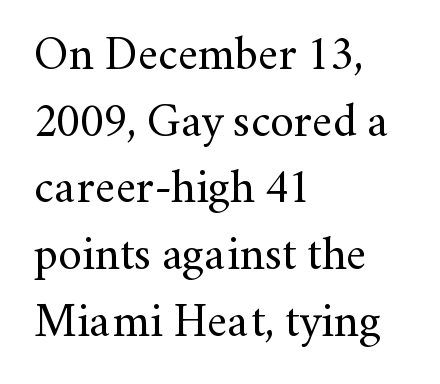
The baseline area is clear. A typesetter would label this face a serif. How are the letters spaced? Ordinarily, with no added tracking. Students, observe: this is what conventionally led text looks like.
